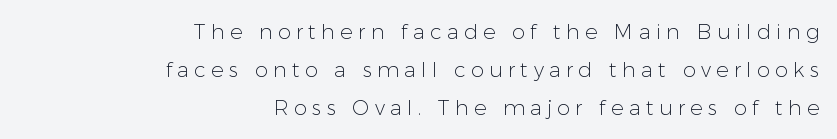
The rendering inserts visible extra space after every character. Is there any slant? The stems are plumb. The zone under the glyphs is completely vacant. The letters look calm and open, with moderate or lighter stems. The rag falls on the left side of this text block.
